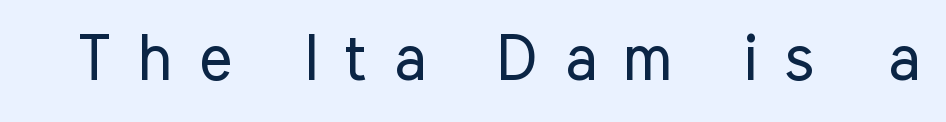
The typesetting does not lean heavy: it is not bold. It's the straight-up-and-down kind of type. Nobody drew a line under any word here. Spacing between characters has been opened up far beyond the box default. This sample has the flowing, uneven cadence of proportional lettering. Is this a sans? Yes — the strokes have no serifs.
